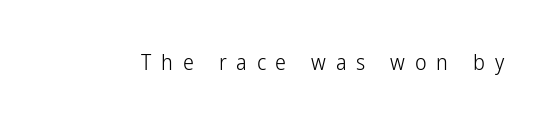
{"italic": "no", "bold": "no", "underline": "no", "letter_spacing": "wide", "letter_spacing_em": 0.44, "glyph_px": 22}
